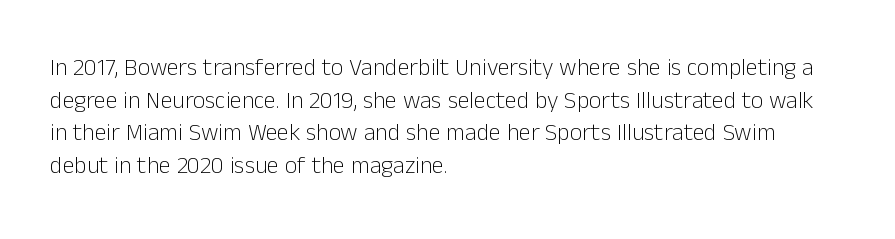
{"italic": "no", "bold": "no", "underline": "no", "align": "left", "line_spacing": "normal", "line_spacing_ratio": 1.36, "letter_spacing": "normal", "letter_spacing_em": 0.0, "glyph_px": 24}
